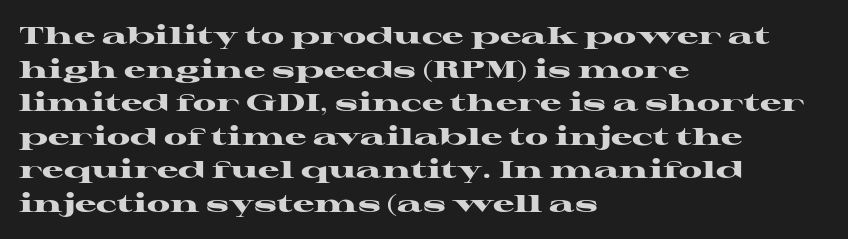
The image shows 24 px bold type, upright; set left-aligned, normal line spacing (1.4x), normal letter spacing, not underlined.
